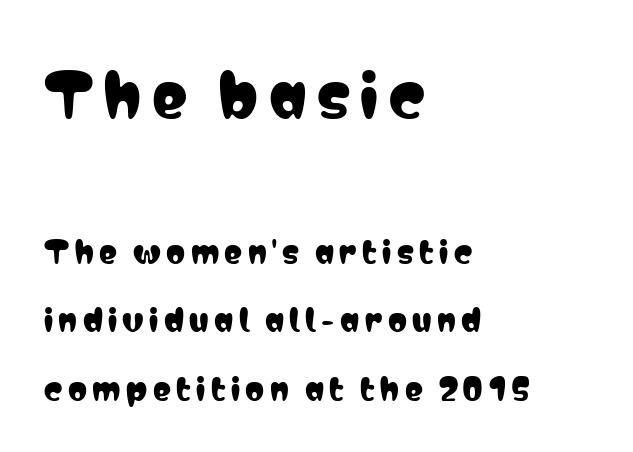
Q: Is the text italic (slanted)? A: No, it is upright.
Q: Is the typeface a serif or a sans-serif typeface? A: Sans-serif.
Q: Is the text underlined? A: No.
Q: How is the paragraph aligned? A: Left-aligned.
Q: Is the spacing between lines tight, normal or loose? A: Loose.
Q: Which block of text is set in a larger size, the first (top) or the second (bottom)? A: The first (top) one.
Q: Width (condensed, normal, or wide)? A: Condensed.
Q: Stroke contrast? A: Low.
Q: x-height? A: Medium.
Q: Monospaced? A: No.
